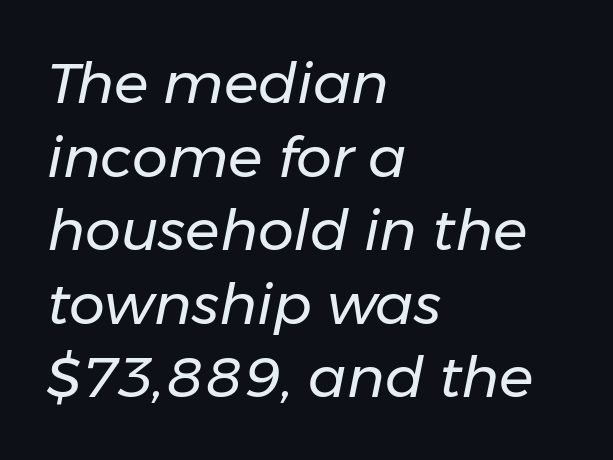
The paragraph shown leans on its left margin. Summary of weight: not heavy and not bold. Anything drawn beneath the words? Only blank space. Observe the ordinary spacing: letters are neighbours, not strangers. A typesetter would call this proportional, since set widths differ per character.
